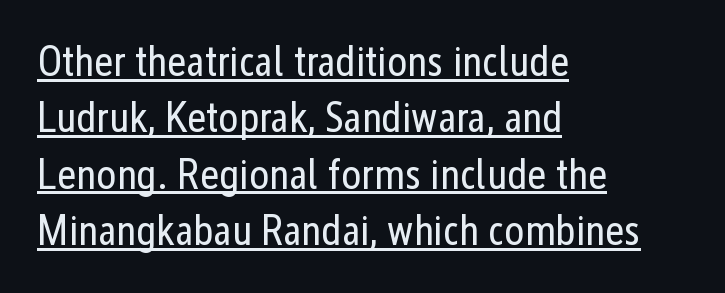
Q: Is the text bold? A: No.
Q: Is the text italic (slanted)? A: No, it is upright.
Q: Is the typeface a serif or a sans-serif typeface? A: Sans-serif.
Q: Is the text underlined? A: Yes.
Q: How is the paragraph aligned? A: Left-aligned.
Q: Is the spacing between letters normal or unusually wide? A: Normal.
Q: Is the spacing between lines tight, normal or loose? A: Normal.
Q: Width (condensed, normal, or wide)? A: Condensed.
Q: Stroke contrast? A: Low.
Q: x-height? A: Medium.
Q: Monospaced? A: No.
